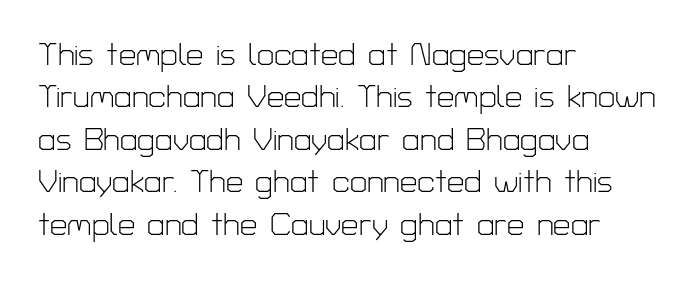
The image shows 31 px light sans-serif type, upright; set left-aligned, normal line spacing (1.37x), normal letter spacing, not underlined; low stroke contrast and a medium x-height.
